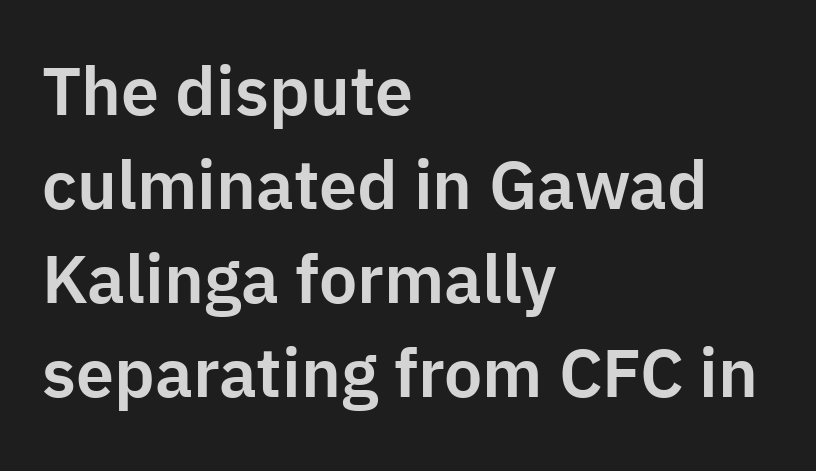
The image shows 68 px sans-serif type, upright; set left-aligned, normal line spacing (1.38x), normal letter spacing, not underlined; low stroke contrast and a medium x-height.
